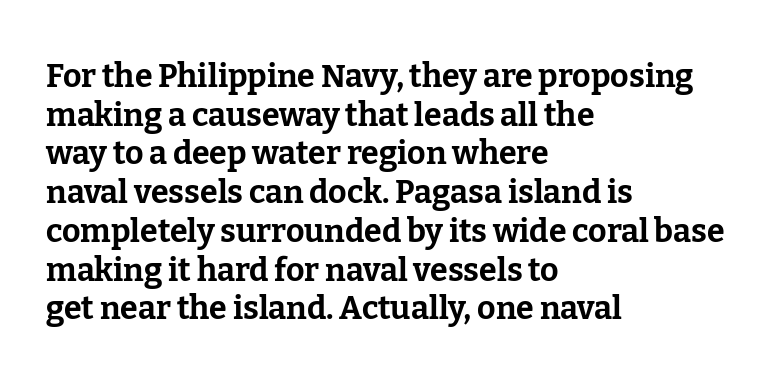
The strip under each line holds only bare page. Here the designer chose a conventional face with non-uniform glyph widths. The rag falls on the right side of this text block. Vertical strokes here are truly vertical. The typesetting leans heavy: a genuine bold.
